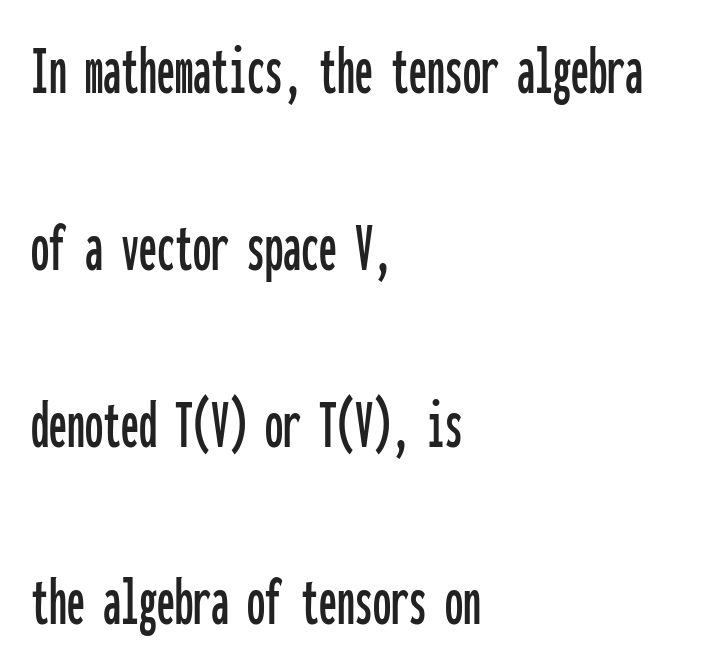
The image shows 72 px condensed sans-serif type, upright, monospaced; set left-aligned, loose line spacing (2.46x), normal letter spacing, not underlined; low stroke contrast and a medium x-height.
